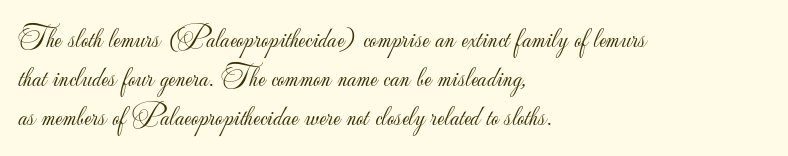
The image shows 29 px light sans-serif type; set left-aligned, normal line spacing (1.35x), normal letter spacing, not underlined; low stroke contrast and a small x-height.
